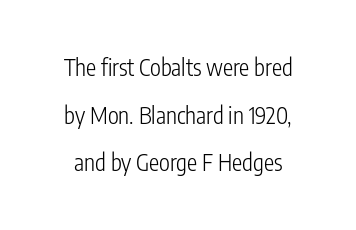
Successive baselines arrive slowly, with a big drop between each. Think standard paragraph weight, or any step lighter than that. Descenders hang freely into open space. These lines keep a tight, regular rhythm from letter to letter.
